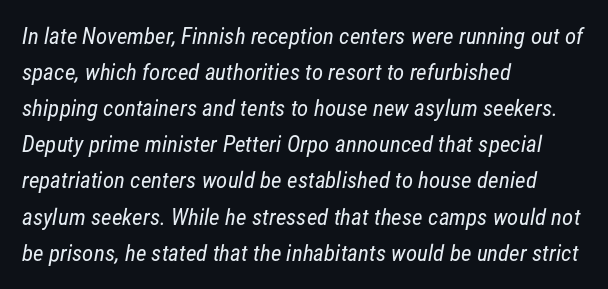
Weight: not bold — regular or lighter. Standard letterfit; no display-style spreading of the glyphs. Clear beneath every line of the passage. Caption: multi-line text, flush left, ragged right.
